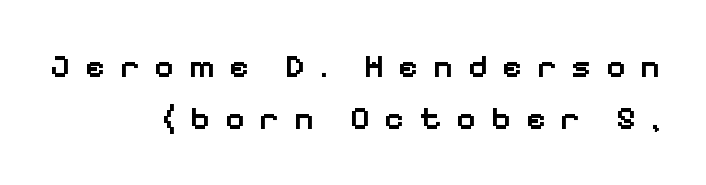
It's the straight-up-and-down kind of type. Bare-footed words on every line. Note: no serifs on the glyphs. Leading: standard.
